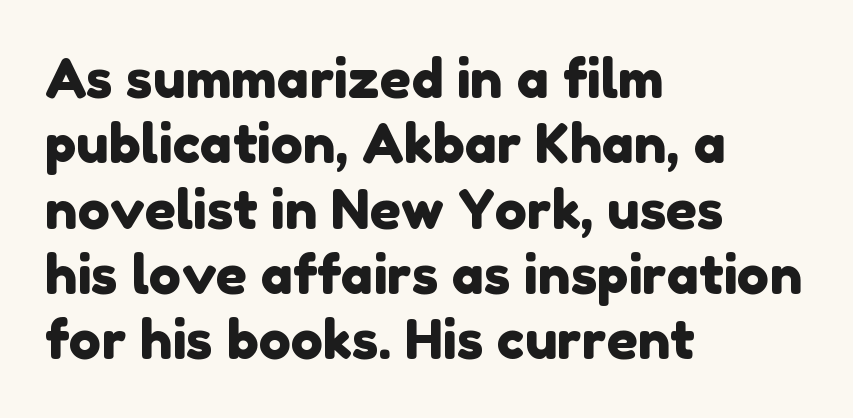
Q: Is the typeface a serif or a sans-serif typeface? A: Sans-serif.
Q: Is the text underlined? A: No.
Q: How is the paragraph aligned? A: Left-aligned.
Q: Is the spacing between letters normal or unusually wide? A: Normal.
Q: Width (condensed, normal, or wide)? A: Normal.
Q: Stroke contrast? A: Low.
Q: x-height? A: Medium.
Q: Monospaced? A: No.
